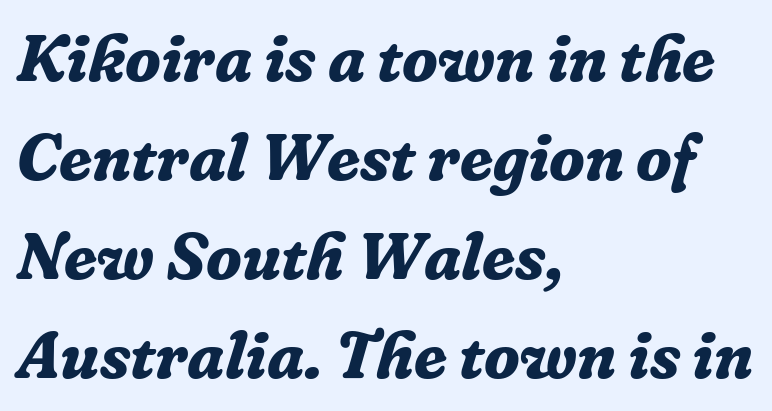
{"serif": "yes", "italic": "yes", "lean": "right", "slant_degrees": 16, "bold": "yes", "weight": "bold", "width": "normal", "stroke_contrast": "low", "x_height": "medium", "monospaced": "no", "underline": "no", "align": "left", "line_spacing": "normal", "line_spacing_ratio": 1.5, "letter_spacing": "normal", "letter_spacing_em": 0.0, "glyph_px": 66}
